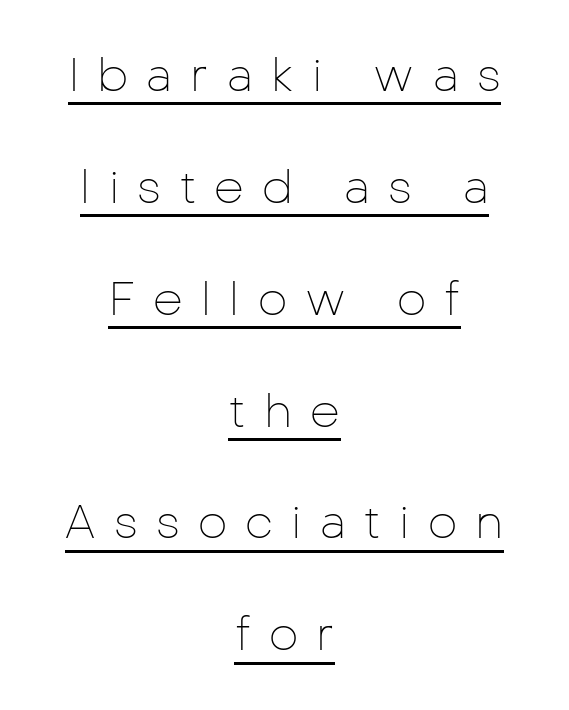
{"serif": "no", "italic": "no", "bold": "no", "weight": "thin", "width": "normal", "stroke_contrast": "low", "x_height": "medium", "monospaced": "no", "underline": "yes", "align": "center", "line_spacing": "loose", "line_spacing_ratio": 2.38, "letter_spacing": "wide", "letter_spacing_em": 0.39, "glyph_px": 47}
